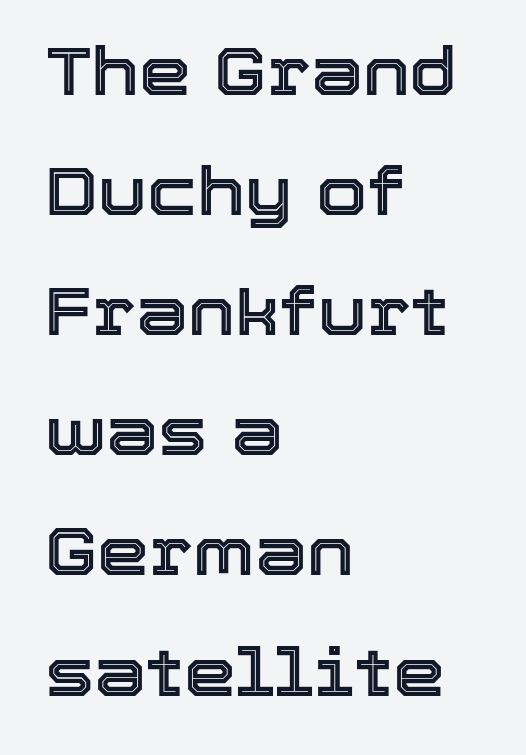
Q: Is the text italic (slanted)? A: No, it is upright.
Q: Is the text underlined? A: No.
Q: How is the paragraph aligned? A: Left-aligned.
Q: Is the spacing between letters normal or unusually wide? A: Normal.
Q: Width (condensed, normal, or wide)? A: Normal.
Q: x-height? A: Medium.
Q: Monospaced? A: No.
